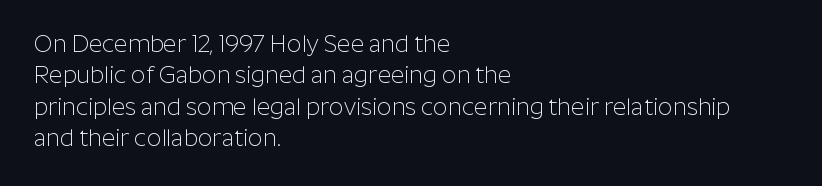
Q: Is the text bold? A: No.
Q: Is the text italic (slanted)? A: No, it is upright.
Q: Is the text underlined? A: No.
Q: How is the paragraph aligned? A: Left-aligned.
Q: Is the spacing between letters normal or unusually wide? A: Normal.
Q: Is the spacing between lines tight, normal or loose? A: Normal.
